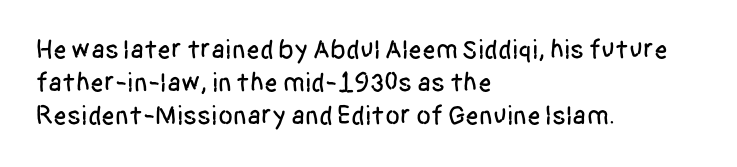
Q: Is the text italic (slanted)? A: No, it is upright.
Q: Is the text underlined? A: No.
Q: How is the paragraph aligned? A: Left-aligned.
Q: Is the spacing between letters normal or unusually wide? A: Normal.
